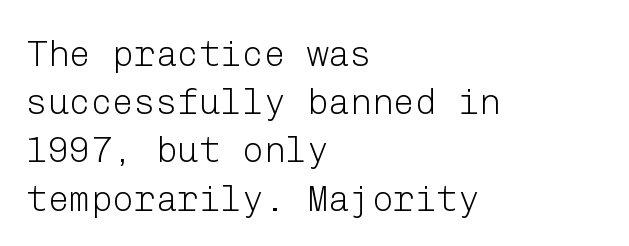
Which margin do the lines hug? The left one — the right edge is uneven. The letters sit at their default tracking, neither squeezed nor spread. The font's upright variant was chosen for this text. If you measured baseline to baseline, you'd find a middling distance. Beneath every word, the page is bare.
